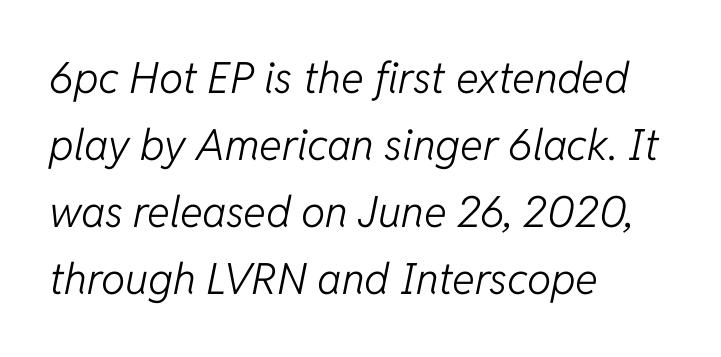
An italicized treatment has been applied to the whole sample. The strip under each line holds only bare page. Spacing between characters is what you'd get straight out of the box. Which margin do the lines hug? The left one — the right edge is uneven. Each new line begins a customary step beneath the previous one. Think standard paragraph weight, or any step lighter than that.
